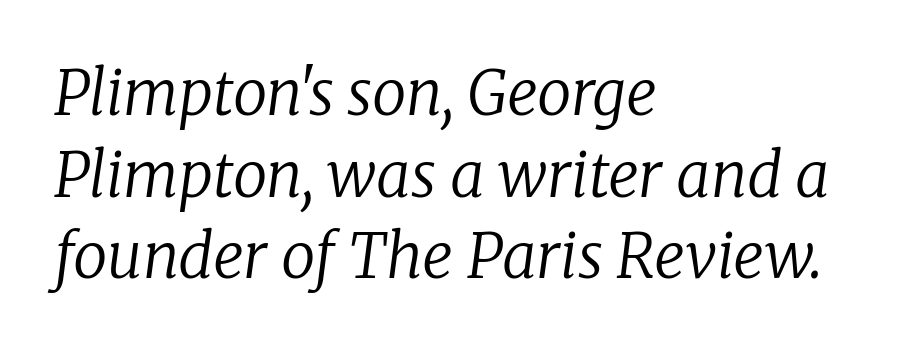
The image shows 61 px regular-weight serif type, italic (leaning right); set left-aligned, normal line spacing (1.34x), normal letter spacing, not underlined; low stroke contrast and a medium x-height.
